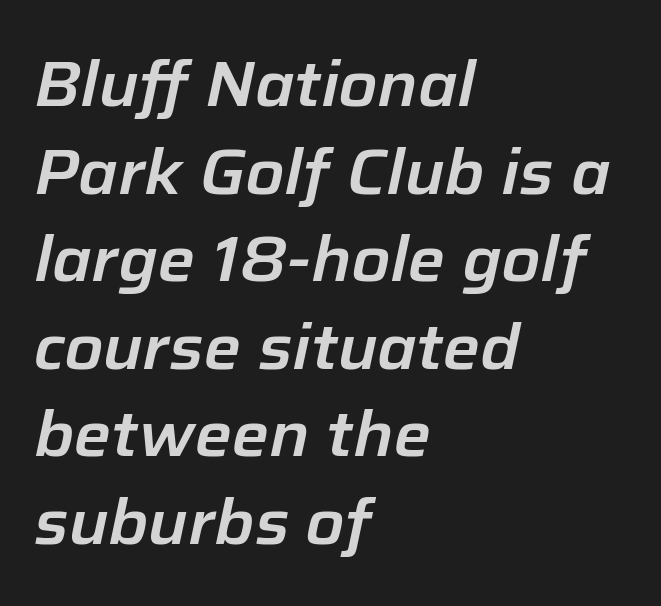
Q: Is the text italic (slanted)? A: Yes, it leans right by about 12 degrees.
Q: Is the text underlined? A: No.
Q: How is the paragraph aligned? A: Left-aligned.
Q: Is the spacing between letters normal or unusually wide? A: Normal.
Q: Is the spacing between lines tight, normal or loose? A: Normal.
Q: Width (condensed, normal, or wide)? A: Normal.
Q: Stroke contrast? A: Low.
Q: x-height? A: Medium.
Q: Monospaced? A: No.
